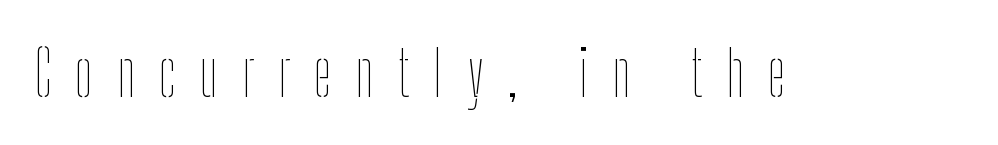
Do the characters align in a grid? No, the font is proportional. Does the lettering tilt? It doesn't — this is upright. Nothing heavy about these letters — not bold at all. Plain, unruled lines of type. How are the letters spaced? Widely, with obvious added tracking.
